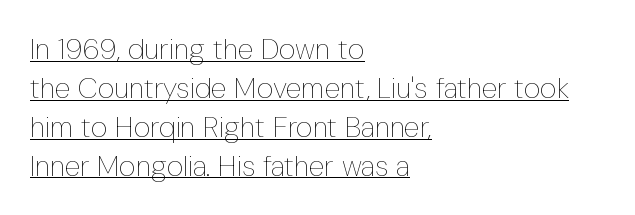
The image shows 29 px thin, condensed type, upright; set left-aligned, normal line spacing (1.34x), normal letter spacing, underlined; low stroke contrast and a medium x-height.
